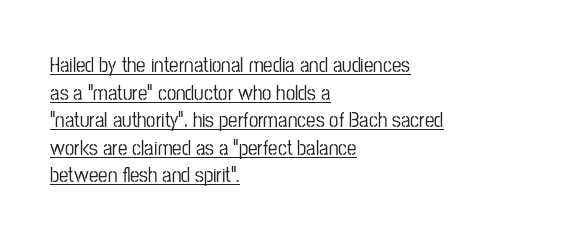
{"italic": "no", "underline": "yes", "align": "left", "line_spacing": "normal", "line_spacing_ratio": 1.31, "letter_spacing": "normal", "letter_spacing_em": 0.0, "glyph_px": 21}
